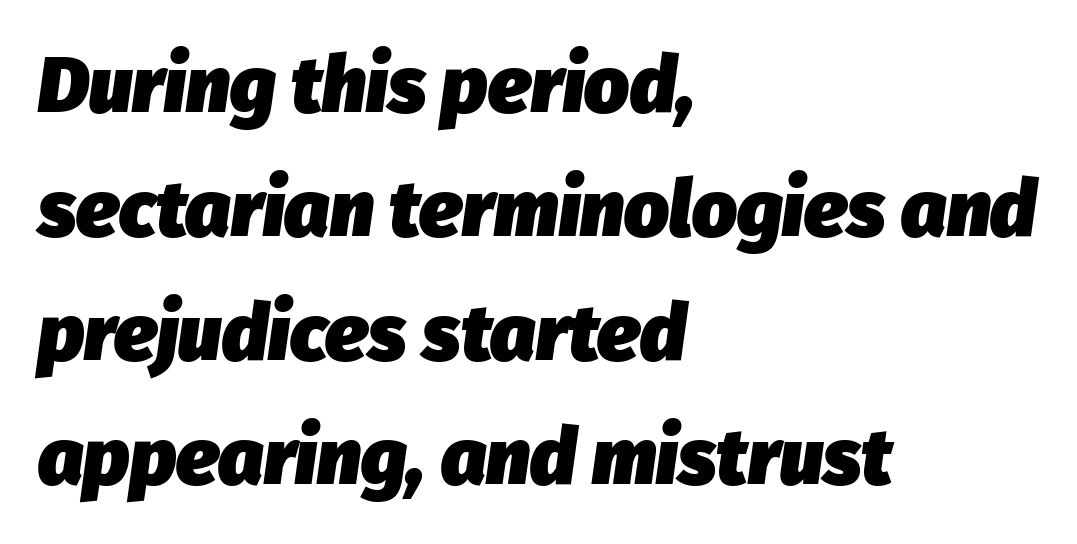
{"italic": "yes", "lean": "right", "slant_degrees": 8, "bold": "yes", "weight": "heavy", "width": "normal", "stroke_contrast": "low", "x_height": "medium", "monospaced": "no", "underline": "no", "align": "left", "line_spacing": "normal", "line_spacing_ratio": 1.57, "letter_spacing": "normal", "letter_spacing_em": 0.0, "glyph_px": 79}
